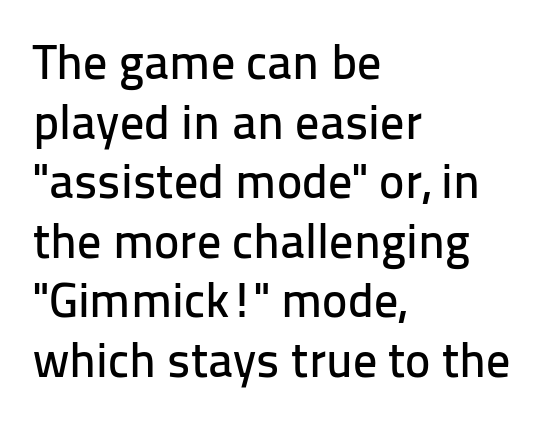
{"serif": "no", "italic": "no", "width": "normal", "stroke_contrast": "low", "x_height": "medium", "monospaced": "no", "underline": "no", "align": "left", "line_spacing_ratio": 1.24, "letter_spacing": "normal", "letter_spacing_em": 0.0, "glyph_px": 48}
